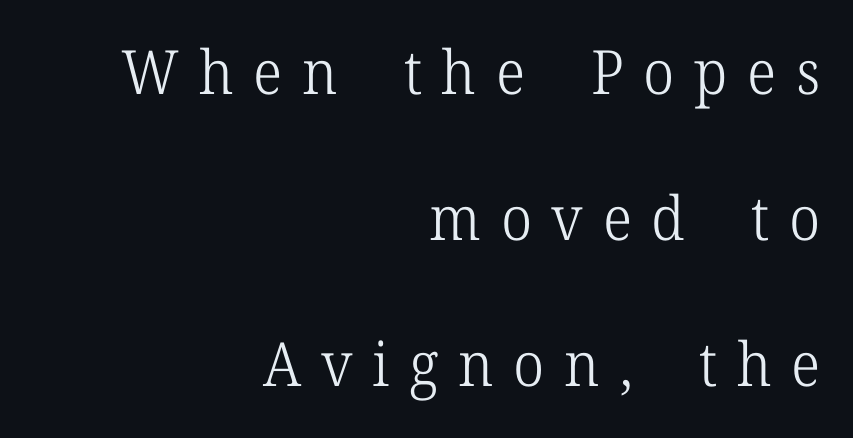
Q: Is the text bold? A: No.
Q: Is the text italic (slanted)? A: No, it is upright.
Q: Is the typeface a serif or a sans-serif typeface? A: Serif.
Q: Is the text underlined? A: No.
Q: How is the paragraph aligned? A: Right-aligned.
Q: Is the spacing between letters normal or unusually wide? A: Unusually wide.
Q: Is the spacing between lines tight, normal or loose? A: Loose.
Q: Width (condensed, normal, or wide)? A: Normal.
Q: Stroke contrast? A: Low.
Q: x-height? A: Medium.
Q: Monospaced? A: No.
